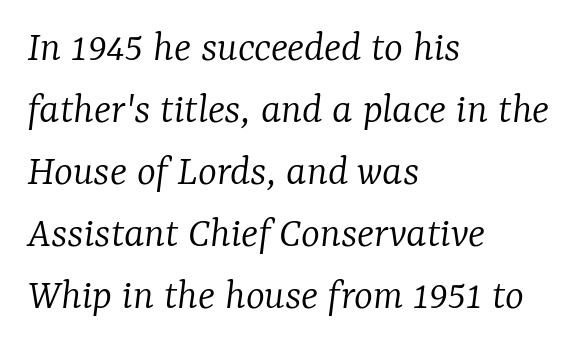
{"serif": "yes", "italic": "yes", "lean": "right", "slant_degrees": 7, "bold": "no", "weight": "light", "width": "normal", "stroke_contrast": "low", "x_height": "medium", "monospaced": "no", "underline": "no", "align": "left", "line_spacing": "normal", "line_spacing_ratio": 1.38, "letter_spacing": "normal", "letter_spacing_em": 0.0, "glyph_px": 45}
